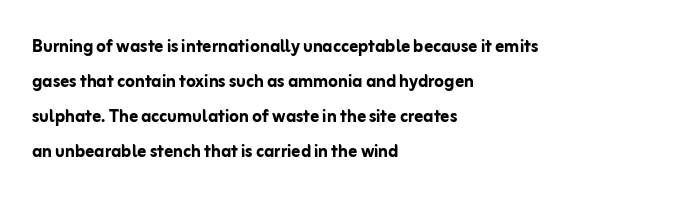
{"italic": "no", "bold": "yes", "underline": "no", "align": "left", "line_spacing": "normal", "line_spacing_ratio": 1.59, "letter_spacing": "normal", "letter_spacing_em": 0.0, "glyph_px": 22}
